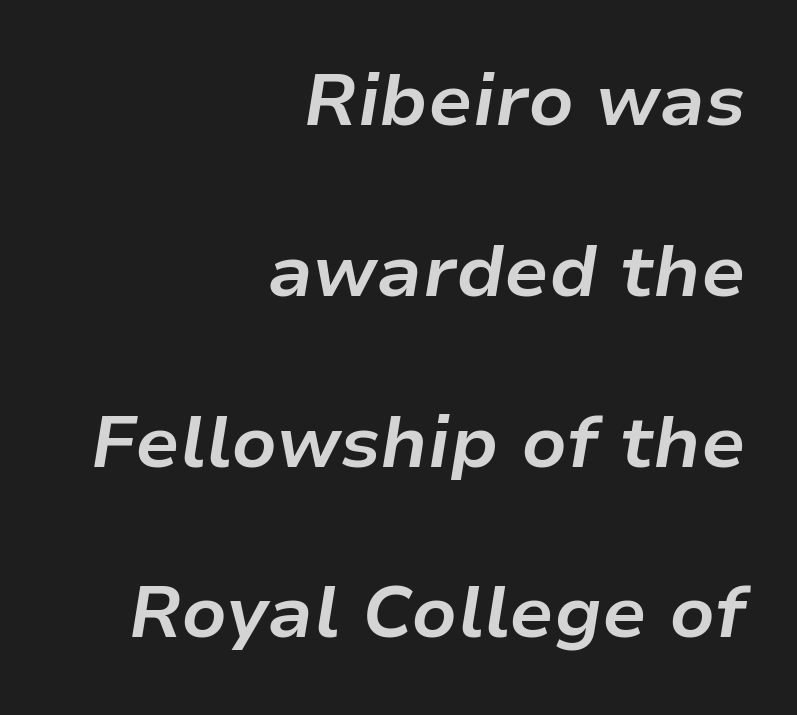
The image shows 73 px bold type, italic (leaning right); set right-aligned, loose line spacing (2.34x), normal letter spacing, not underlined; low stroke contrast and a medium x-height.
